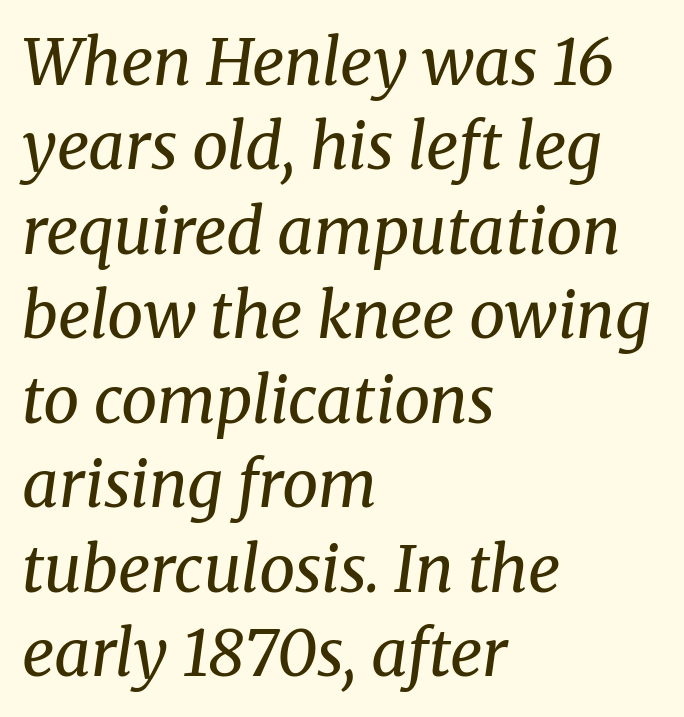
{"serif": "yes", "italic": "yes", "lean": "right", "slant_degrees": 8, "bold": "no", "weight": "regular", "width": "normal", "stroke_contrast": "medium", "x_height": "medium", "monospaced": "no", "underline": "no", "align": "left", "line_spacing": "normal", "line_spacing_ratio": 1.32, "letter_spacing": "normal", "letter_spacing_em": 0.0, "glyph_px": 64}
